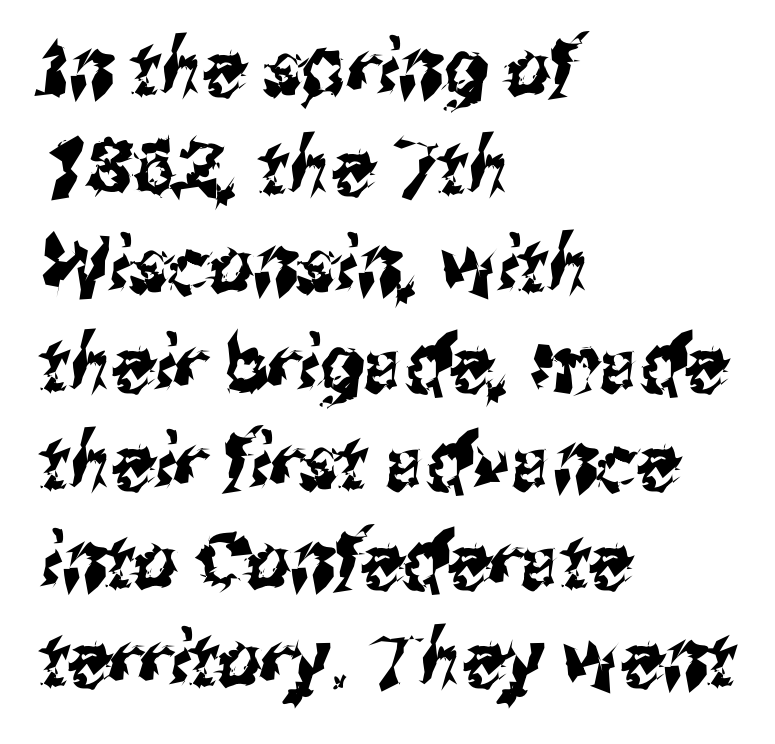
Tracking value appears to be zero — textbook default spacing. The passage shown is not underscored anywhere. The face used here is proportionally spaced, like ordinary book or web type. Note: no serifs on the glyphs. Leading: standard. Is the block centered? No — it sits flush against the left margin.
